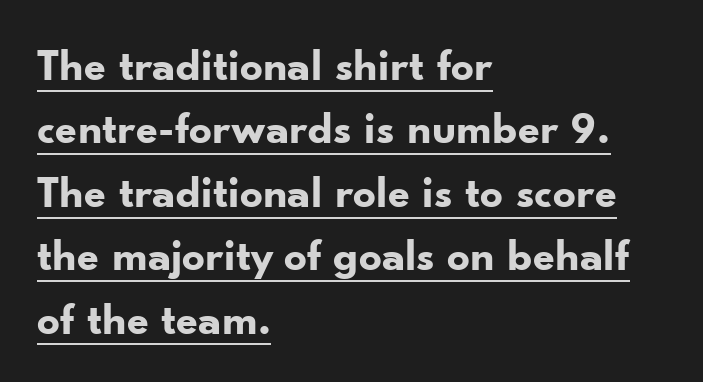
{"serif": "no", "italic": "no", "bold": "yes", "weight": "bold", "width": "normal", "stroke_contrast": "low", "x_height": "small", "monospaced": "no", "underline": "yes", "align": "left", "line_spacing": "normal", "line_spacing_ratio": 1.41, "letter_spacing": "normal", "letter_spacing_em": 0.0, "glyph_px": 45}
